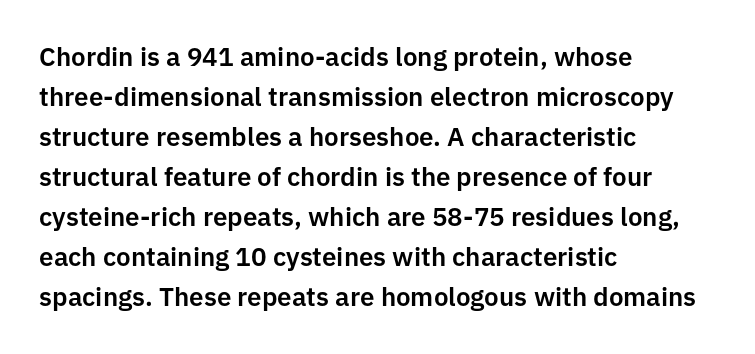
The image shows 26 px text type, upright; set left-aligned, normal line spacing (1.54x), normal letter spacing, not underlined.
